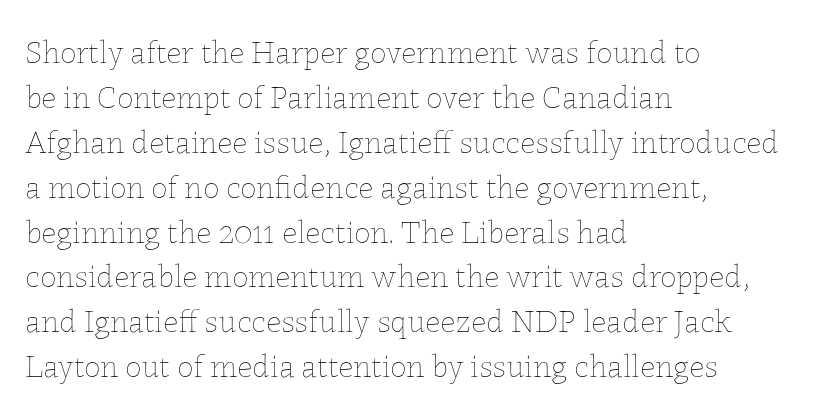
This sample keeps an unexceptional amount of space between lines. Is there any slant? The stems are plumb. Check under the words: just untouched page. The paragraph shown leans on its left margin. Each word holds together tightly as a unit, with standard inter-letter gaps.
